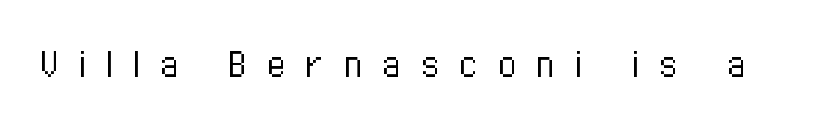
Q: Is the text bold? A: No.
Q: Is the text italic (slanted)? A: No, it is upright.
Q: Is the typeface a serif or a sans-serif typeface? A: Sans-serif.
Q: Is the text underlined? A: No.
Q: Is the spacing between letters normal or unusually wide? A: Unusually wide.
Q: Width (condensed, normal, or wide)? A: Condensed.
Q: Stroke contrast? A: Low.
Q: x-height? A: Medium.
Q: Monospaced? A: No.
